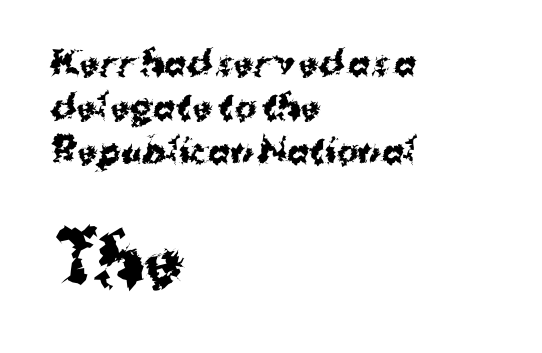
Q: Is the text bold? A: Yes.
Q: Is the text italic (slanted)? A: Yes.
Q: Is the typeface a serif or a sans-serif typeface? A: Sans-serif.
Q: Is the text underlined? A: No.
Q: How is the paragraph aligned? A: Left-aligned.
Q: Is the spacing between letters normal or unusually wide? A: Normal.
Q: Is the spacing between lines tight, normal or loose? A: Normal.
Q: Which block of text is set in a larger size, the first (top) or the second (bottom)? A: The second (bottom) one.
Q: Width (condensed, normal, or wide)? A: Normal.
Q: Stroke contrast? A: Medium.
Q: x-height? A: Medium.
Q: Monospaced? A: No.
